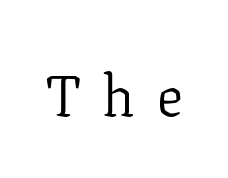
{"serif": "yes", "italic": "no", "bold": "no", "weight": "light", "width": "normal", "stroke_contrast": "low", "x_height": "medium", "monospaced": "no", "underline": "no", "letter_spacing": "wide", "letter_spacing_em": 0.38, "glyph_px": 58}
